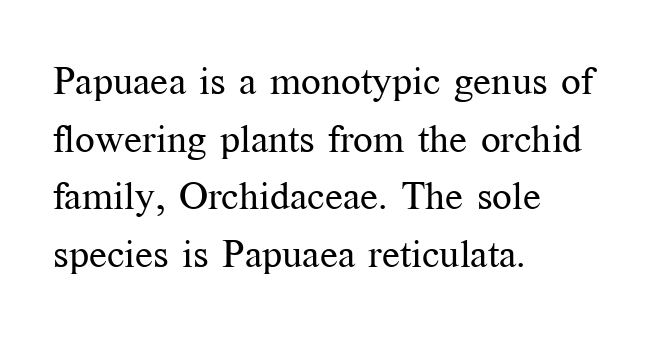
{"serif": "yes", "italic": "no", "bold": "no", "weight": "regular", "width": "normal", "stroke_contrast": "medium", "x_height": "medium", "monospaced": "no", "underline": "no", "align": "left", "line_spacing": "normal", "line_spacing_ratio": 1.48, "letter_spacing": "normal", "letter_spacing_em": 0.0, "glyph_px": 39}
